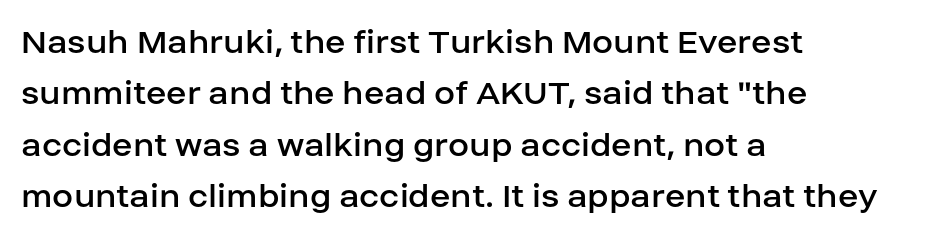
Q: Is the text bold? A: No.
Q: Is the text italic (slanted)? A: No, it is upright.
Q: Is the typeface a serif or a sans-serif typeface? A: Sans-serif.
Q: Is the text underlined? A: No.
Q: How is the paragraph aligned? A: Left-aligned.
Q: Is the spacing between letters normal or unusually wide? A: Normal.
Q: Is the spacing between lines tight, normal or loose? A: Normal.
Q: Width (condensed, normal, or wide)? A: Normal.
Q: Stroke contrast? A: Low.
Q: x-height? A: Large.
Q: Monospaced? A: No.
